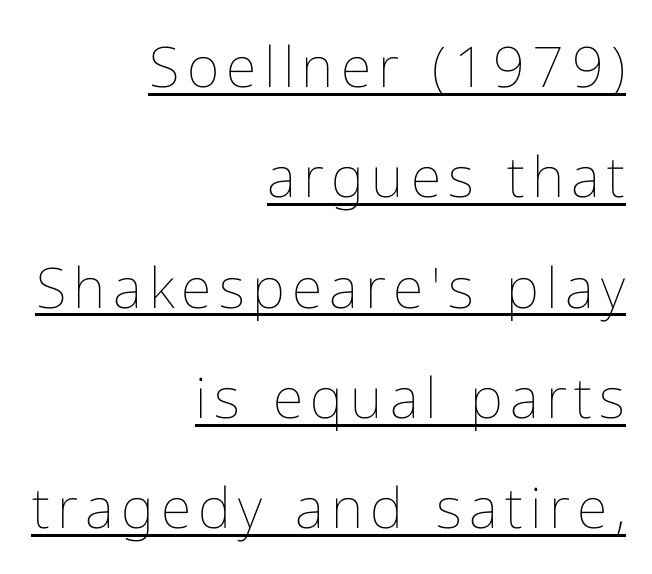
Line spacing here is loose. Leftover space on each line is placed entirely before the opening word. The typesetter has applied underlining to the passage shown. Counters stay open thanks to moderate or lighter strokes. You could not count columns in this text — the font is proportionally spaced.
